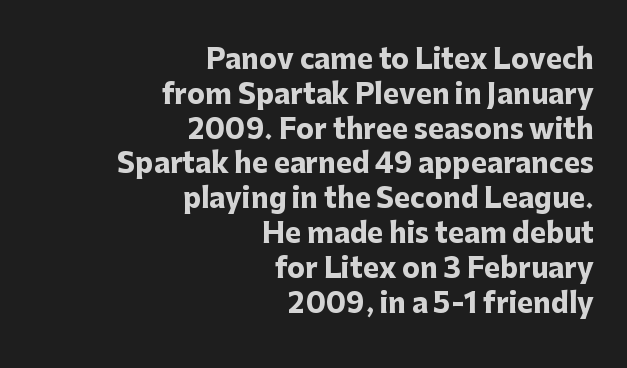
Q: Is the text bold? A: Yes.
Q: Is the text italic (slanted)? A: No, it is upright.
Q: Is the text underlined? A: No.
Q: How is the paragraph aligned? A: Right-aligned.
Q: Is the spacing between letters normal or unusually wide? A: Normal.
Q: Is the spacing between lines tight, normal or loose? A: Normal.
